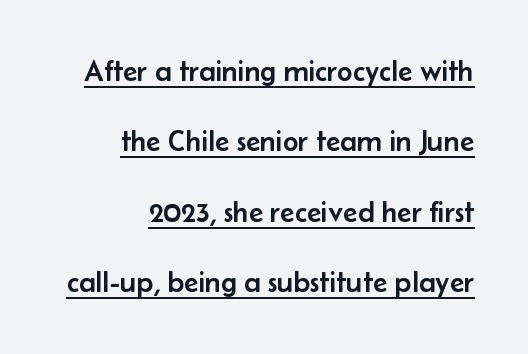
Q: Is the text italic (slanted)? A: No, it is upright.
Q: Is the typeface a serif or a sans-serif typeface? A: Sans-serif.
Q: Is the text underlined? A: Yes.
Q: How is the paragraph aligned? A: Right-aligned.
Q: Is the spacing between letters normal or unusually wide? A: Normal.
Q: Is the spacing between lines tight, normal or loose? A: Loose.
Q: Width (condensed, normal, or wide)? A: Normal.
Q: Stroke contrast? A: Low.
Q: x-height? A: Small.
Q: Monospaced? A: No.
